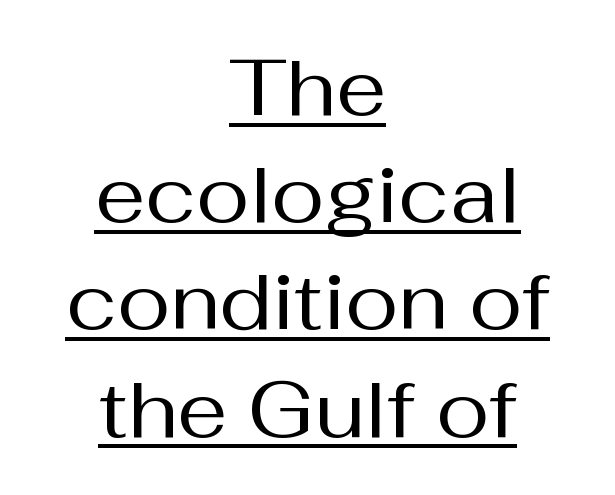
The image shows 80 px regular-weight sans-serif type, upright; set centered, normal line spacing (1.34x), normal letter spacing, underlined; medium stroke contrast and a medium x-height.
